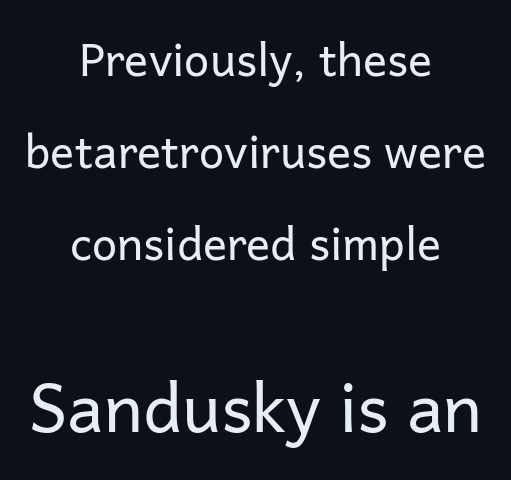
The passage is arranged like a title page — every line centered. The typeface chosen for these lines omits serifs. Does the leading feel generous? Absolutely, it's lavish. Scale increases going downward across the two blocks. Compared with typical body copy, the letter spacing here is the same. Is this a fixed-width face? No — the glyphs have proportional, varying widths.
